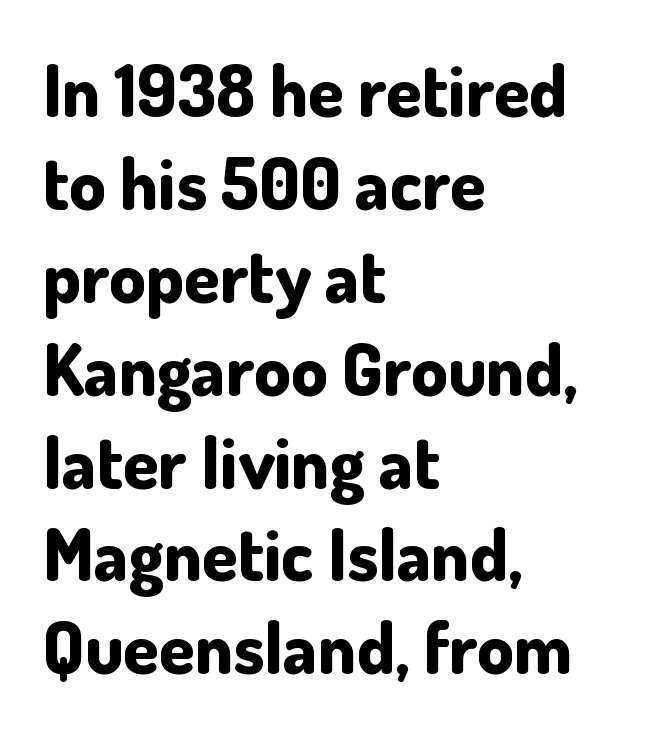
Q: Is the text bold? A: Yes.
Q: Is the text italic (slanted)? A: No, it is upright.
Q: Is the typeface a serif or a sans-serif typeface? A: Sans-serif.
Q: Is the text underlined? A: No.
Q: How is the paragraph aligned? A: Left-aligned.
Q: Is the spacing between letters normal or unusually wide? A: Normal.
Q: Is the spacing between lines tight, normal or loose? A: Normal.
Q: Width (condensed, normal, or wide)? A: Normal.
Q: Stroke contrast? A: Low.
Q: x-height? A: Small.
Q: Monospaced? A: No.
